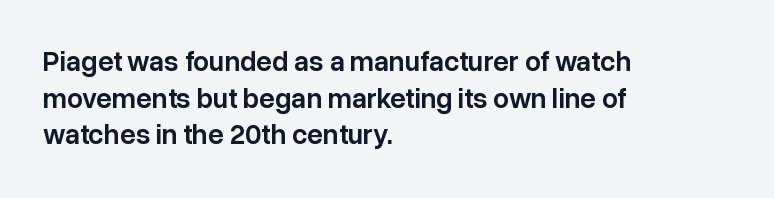
Quick note: not italic, upright. The lines sit at an ordinary, default distance from one another. Here the designer chose a conventional face with non-uniform glyph widths. This rendering uses left alignment, leaving the right contour irregular.
